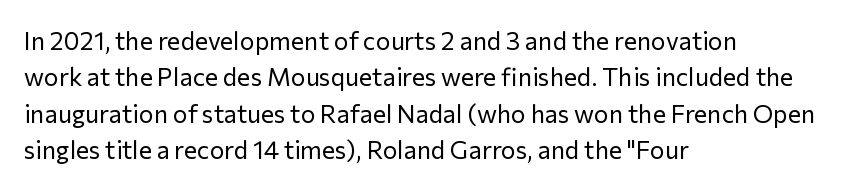
{"italic": "no", "bold": "no", "underline": "no", "align": "left", "line_spacing": "normal", "line_spacing_ratio": 1.46, "letter_spacing": "normal", "letter_spacing_em": 0.0, "glyph_px": 25}
